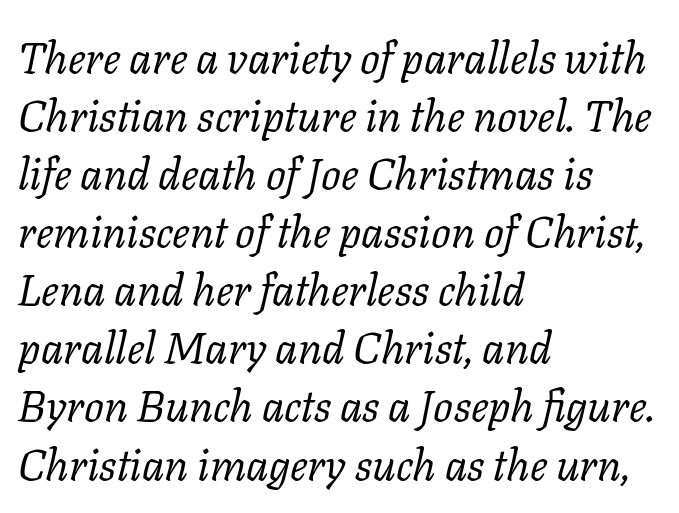
The image shows 44 px regular-weight serif type, italic (leaning right); set left-aligned, normal line spacing (1.32x), normal letter spacing, not underlined; low stroke contrast and a medium x-height.
